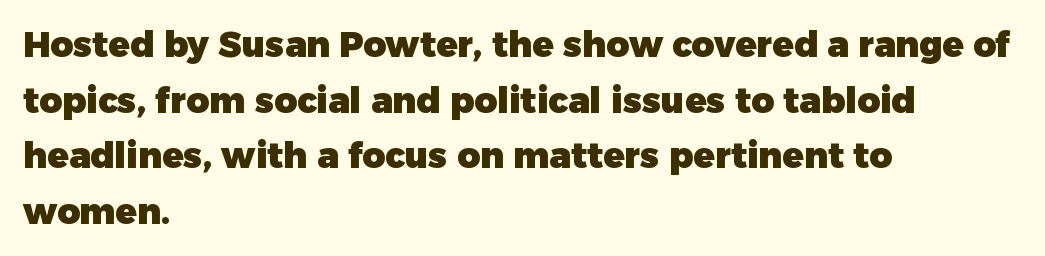
Q: Is the text bold? A: Yes.
Q: Is the text italic (slanted)? A: No, it is upright.
Q: Is the typeface a serif or a sans-serif typeface? A: Sans-serif.
Q: Is the text underlined? A: No.
Q: How is the paragraph aligned? A: Left-aligned.
Q: Is the spacing between letters normal or unusually wide? A: Normal.
Q: Is the spacing between lines tight, normal or loose? A: Normal.
Q: Width (condensed, normal, or wide)? A: Normal.
Q: Stroke contrast? A: Low.
Q: x-height? A: Medium.
Q: Monospaced? A: No.
